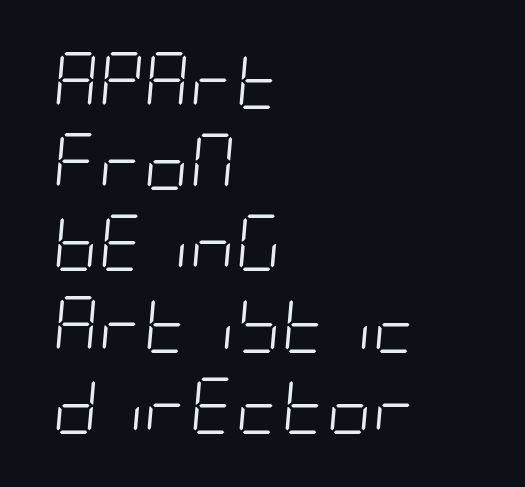
{"italic": "yes", "lean": "right", "slant_degrees": 5, "bold": "no", "weight": "light", "width": "condensed", "stroke_contrast": "low", "x_height": "large", "underline": "no", "align": "left", "line_spacing": "normal", "line_spacing_ratio": 1.45, "letter_spacing": "normal", "letter_spacing_em": 0.0, "glyph_px": 56}
